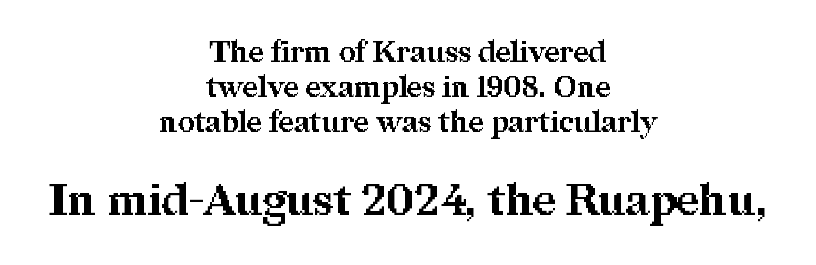
{"serif": "yes", "italic": "no", "bold": "yes", "weight": "bold", "width": "normal", "stroke_contrast": "medium", "x_height": "medium", "monospaced": "no", "underline": "no", "align": "center", "line_spacing_ratio": 1.21, "letter_spacing": "normal", "letter_spacing_em": 0.0, "larger_block": "second", "size_ratio": 1.52, "glyph_px": 44}
